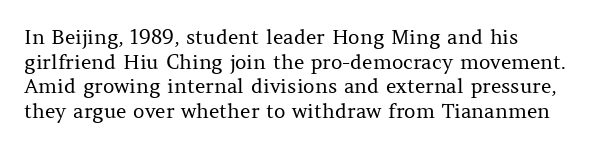
Observe the ordinary spacing: letters are neighbours, not strangers. The words here are not underlined. Posture: upright roman. Bold? No — there's no thickening of the strokes.
